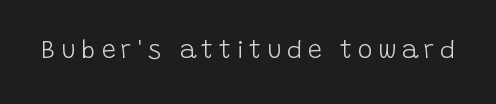
Caption: face not bold, strokes unweighted. Posture: vertical. The letters are spread apart with noticeably loose tracking. The baseline area is clear.
